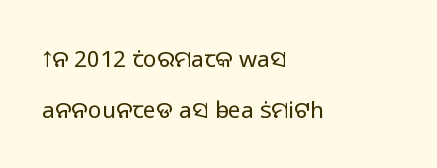
{"italic": "no", "bold": "no", "underline": "no", "align": "left", "line_spacing": "loose", "line_spacing_ratio": 2.23, "letter_spacing": "normal", "letter_spacing_em": 0.0, "glyph_px": 23}
